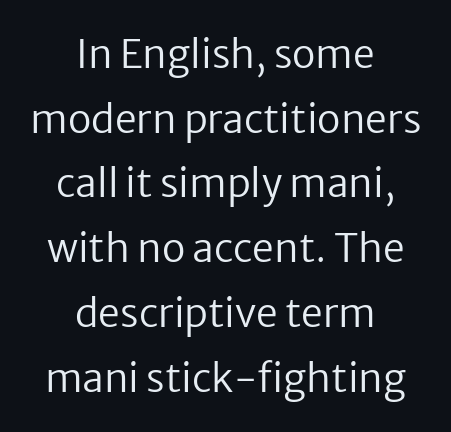
Think of a printed novel: that variable character pitch is what you see here. Every character sits straight up, as roman type does. Whoever set this chose a conventional vertical rhythm. Descender tails drop into unmarked territory. The cut favours lightness, reaching ordinary text weight at its darkest.
